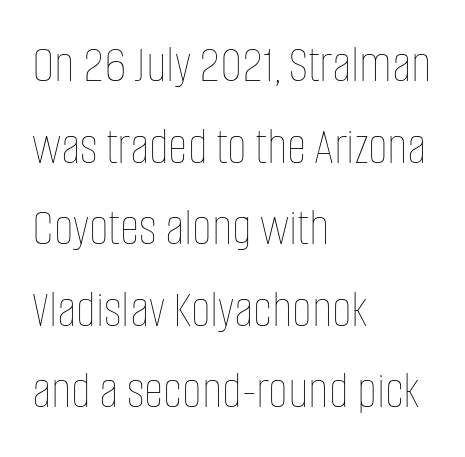
The image shows 54 px thin, condensed type, upright; set left-aligned, normal line spacing (1.51x), normal letter spacing, not underlined; low stroke contrast and a large x-height.
